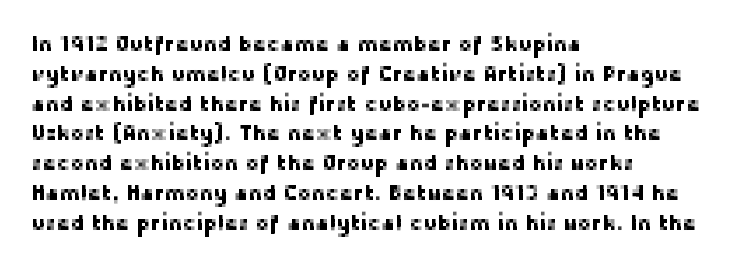
Q: Is the text italic (slanted)? A: No, it is upright.
Q: Is the text underlined? A: No.
Q: How is the paragraph aligned? A: Left-aligned.
Q: Is the spacing between letters normal or unusually wide? A: Normal.
Q: Is the spacing between lines tight, normal or loose? A: Normal.
